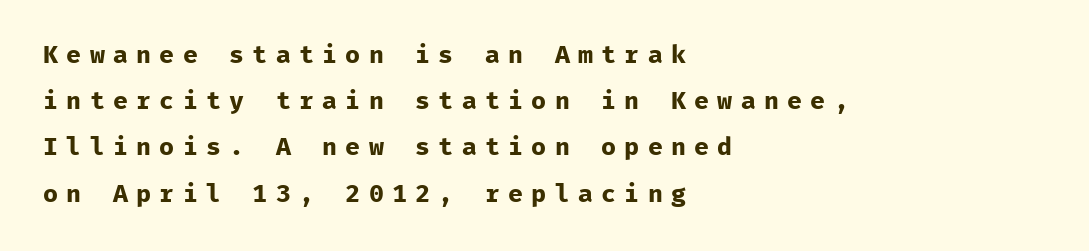
The image shows 25 px bold type, upright; set left-aligned, line spacing 1.85x, unusually wide letter spacing (+0.33 em), not underlined.
